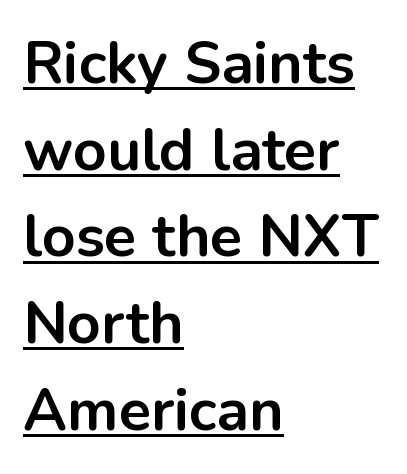
The image shows 59 px bold sans-serif type, upright; set left-aligned, normal line spacing (1.47x), normal letter spacing, underlined; low stroke contrast and a medium x-height.
